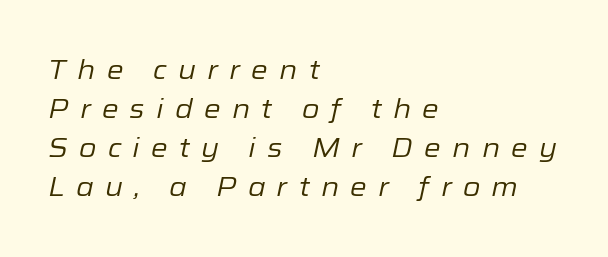
The space between consecutive lines is moderate. Summary of weight: not heavy and not bold. If you drew a ruler down the left edge, every line would touch it. The type is letterspaced generously, with wide tracking. The face used here has a pronounced slope to its letters. Nobody drew a line under any word here.
